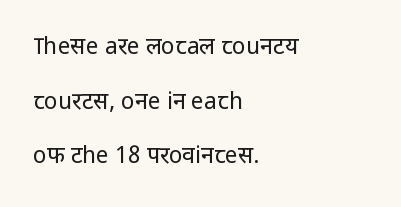
Q: Is the text bold? A: No.
Q: Is the text italic (slanted)? A: No, it is upright.
Q: Is the text underlined? A: No.
Q: How is the paragraph aligned? A: Left-aligned.
Q: Is the spacing between letters normal or unusually wide? A: Normal.
Q: Is the spacing between lines tight, normal or loose? A: Loose.
